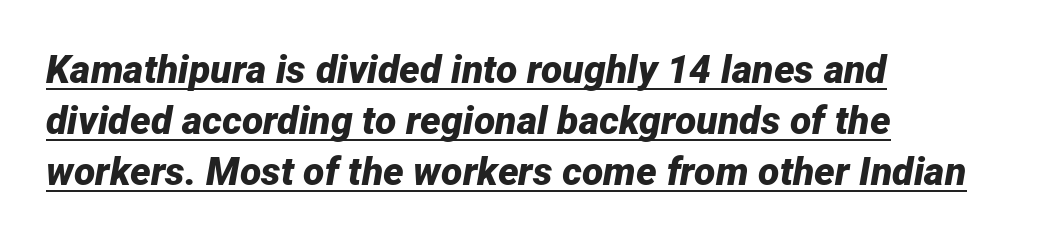
Q: Is the text bold? A: Yes.
Q: Is the text italic (slanted)? A: Yes, it leans right by about 12 degrees.
Q: Is the text underlined? A: Yes.
Q: How is the paragraph aligned? A: Left-aligned.
Q: Is the spacing between letters normal or unusually wide? A: Normal.
Q: Is the spacing between lines tight, normal or loose? A: Normal.
Q: Width (condensed, normal, or wide)? A: Normal.
Q: Stroke contrast? A: Low.
Q: x-height? A: Medium.
Q: Monospaced? A: No.
